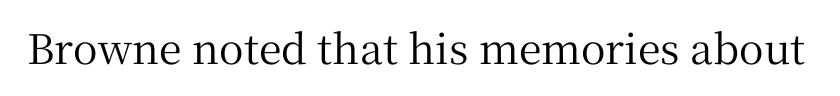
The area under the type is left untouched. Letter spacing: default. Posture: vertical. Check where the strokes stop: tiny serifs finish them off. Spacing verdict: proportional, widths tailored to each character.
